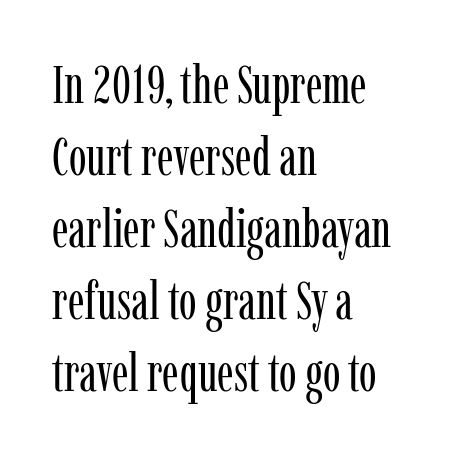
Line spacing here is normal. Look at the bottom of the vertical strokes: they flare into serifs here. Heaviness? Minimal to ordinary, like unemphasized prose. Horizontally, the lines are justified to the leading edge only. Unmarked baselines from the first word to the last. A typesetter would call this proportional, since set widths differ per character.
